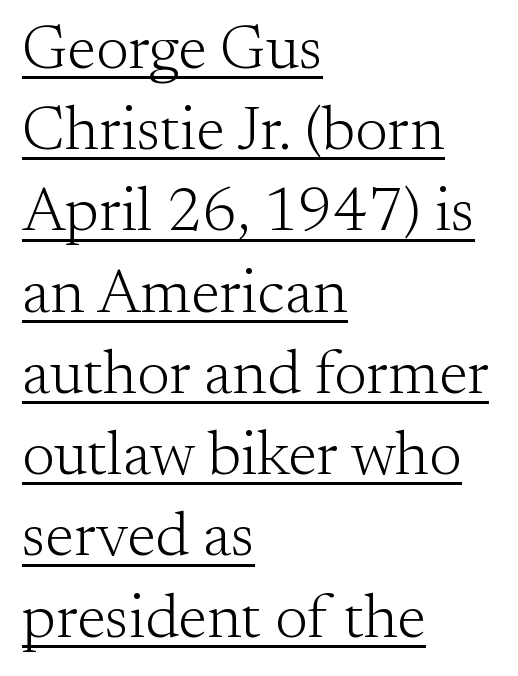
{"serif": "yes", "italic": "no", "bold": "no", "weight": "light", "width": "normal", "stroke_contrast": "medium", "x_height": "small", "monospaced": "no", "underline": "yes", "align": "left", "line_spacing": "normal", "line_spacing_ratio": 1.31, "letter_spacing": "normal", "letter_spacing_em": 0.0, "glyph_px": 62}
